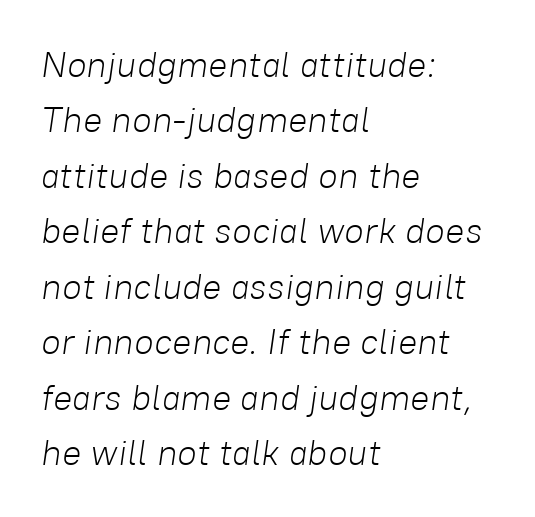
The image shows 36 px light type, italic (leaning right); set left-aligned, normal line spacing (1.54x), normal letter spacing, not underlined; low stroke contrast and a medium x-height.
